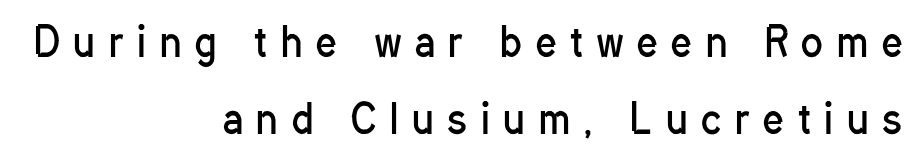
The image shows 40 px regular-weight, condensed sans-serif type, upright; set right-aligned, loose line spacing (1.92x), unusually wide letter spacing (+0.35 em), not underlined; low stroke contrast and a medium x-height.
